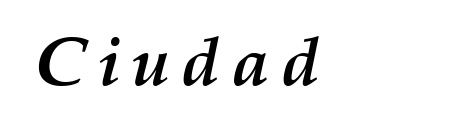
{"italic": "yes", "lean": "right", "slant_degrees": 12, "bold": "yes", "weight": "semibold", "width": "normal", "stroke_contrast": "medium", "x_height": "medium", "monospaced": "no", "underline": "no", "glyph_px": 69}
